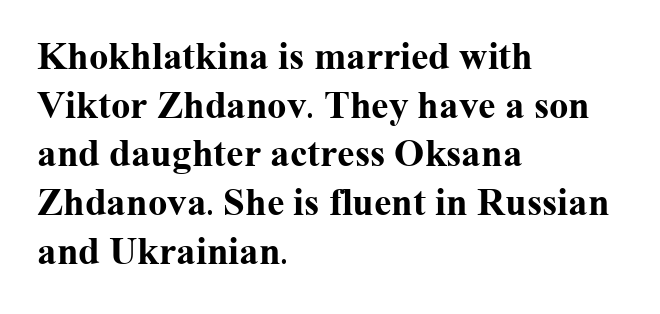
The image shows 39 px bold serif type, upright; set left-aligned, normal line spacing (1.25x), normal letter spacing, not underlined; medium stroke contrast and a medium x-height.
